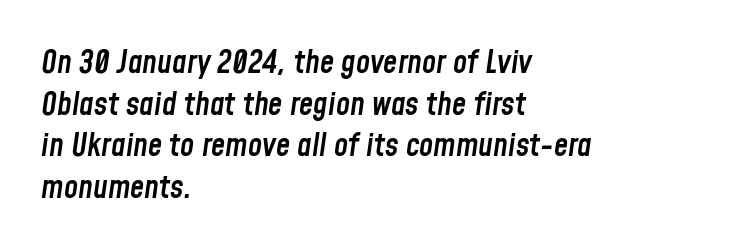
{"italic": "yes", "lean": "right", "slant_degrees": 8, "bold": "semi", "weight": "semibold", "width": "condensed", "stroke_contrast": "low", "x_height": "medium", "monospaced": "no", "underline": "no", "align": "left", "line_spacing": "normal", "line_spacing_ratio": 1.3, "letter_spacing": "normal", "letter_spacing_em": 0.0, "glyph_px": 32}
